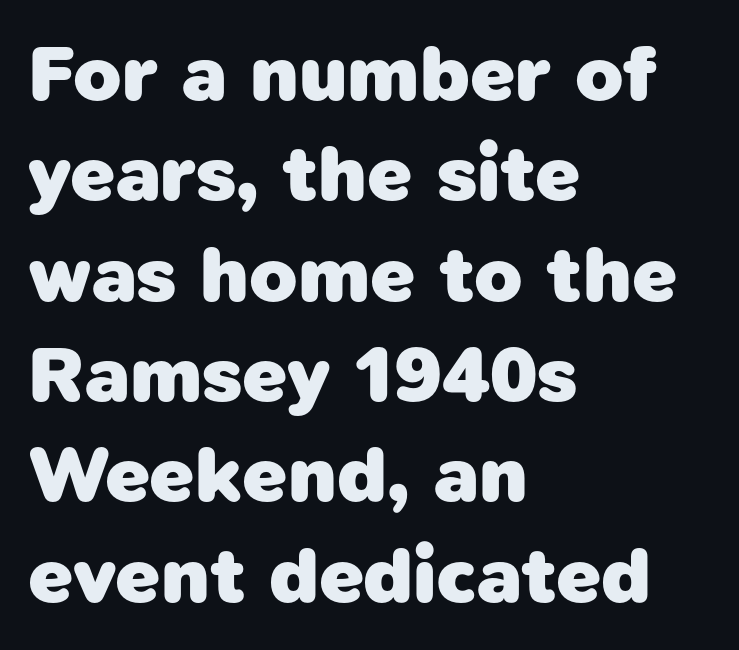
{"serif": "no", "bold": "yes", "weight": "heavy", "width": "normal", "stroke_contrast": "low", "x_height": "medium", "monospaced": "no", "underline": "no", "align": "left", "line_spacing": "normal", "line_spacing_ratio": 1.27, "letter_spacing": "normal", "letter_spacing_em": 0.0, "glyph_px": 79}
